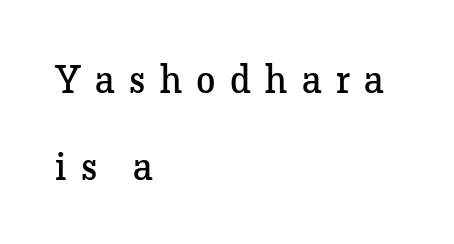
Q: Is the text bold? A: No.
Q: Is the text italic (slanted)? A: No, it is upright.
Q: Is the typeface a serif or a sans-serif typeface? A: Serif.
Q: Is the text underlined? A: No.
Q: How is the paragraph aligned? A: Left-aligned.
Q: Is the spacing between letters normal or unusually wide? A: Unusually wide.
Q: Is the spacing between lines tight, normal or loose? A: Loose.
Q: Width (condensed, normal, or wide)? A: Normal.
Q: Stroke contrast? A: Low.
Q: x-height? A: Medium.
Q: Monospaced? A: No.
